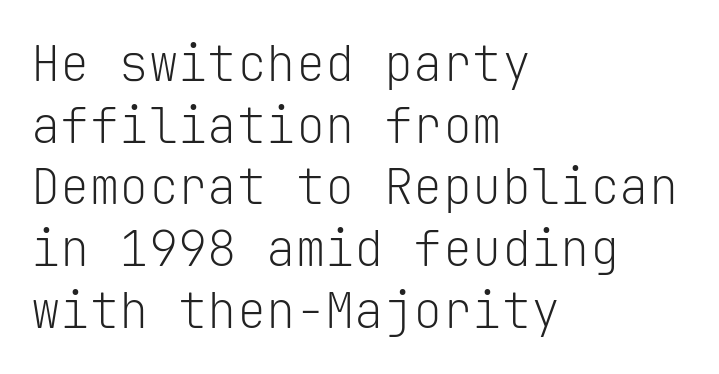
{"serif": "no", "italic": "no", "bold": "no", "weight": "light", "width": "normal", "stroke_contrast": "low", "x_height": "medium", "monospaced": "yes", "underline": "no", "align": "left", "line_spacing": "normal", "line_spacing_ratio": 1.26, "letter_spacing": "normal", "letter_spacing_em": 0.0, "glyph_px": 49}
